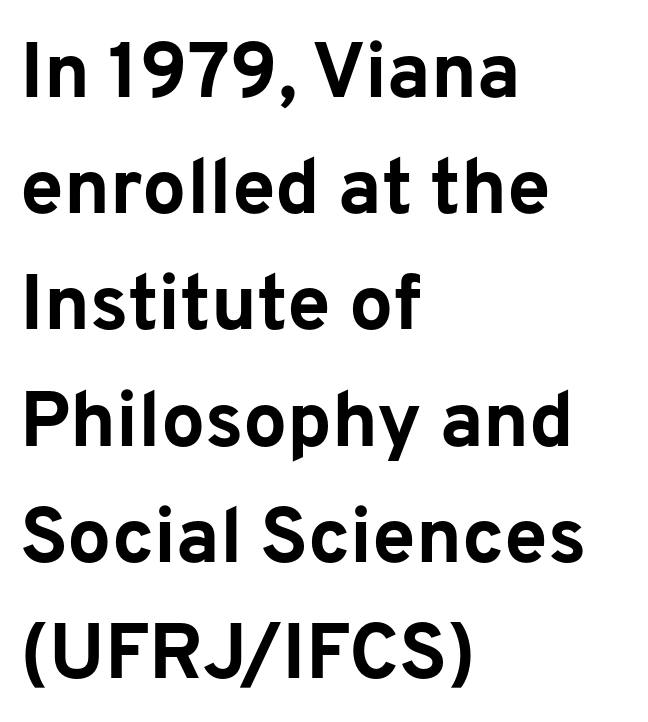
Q: Is the text bold? A: Yes.
Q: Is the text italic (slanted)? A: No, it is upright.
Q: Is the typeface a serif or a sans-serif typeface? A: Sans-serif.
Q: Is the text underlined? A: No.
Q: How is the paragraph aligned? A: Left-aligned.
Q: Is the spacing between letters normal or unusually wide? A: Normal.
Q: Is the spacing between lines tight, normal or loose? A: Normal.
Q: Width (condensed, normal, or wide)? A: Normal.
Q: Stroke contrast? A: Low.
Q: x-height? A: Medium.
Q: Monospaced? A: No.
